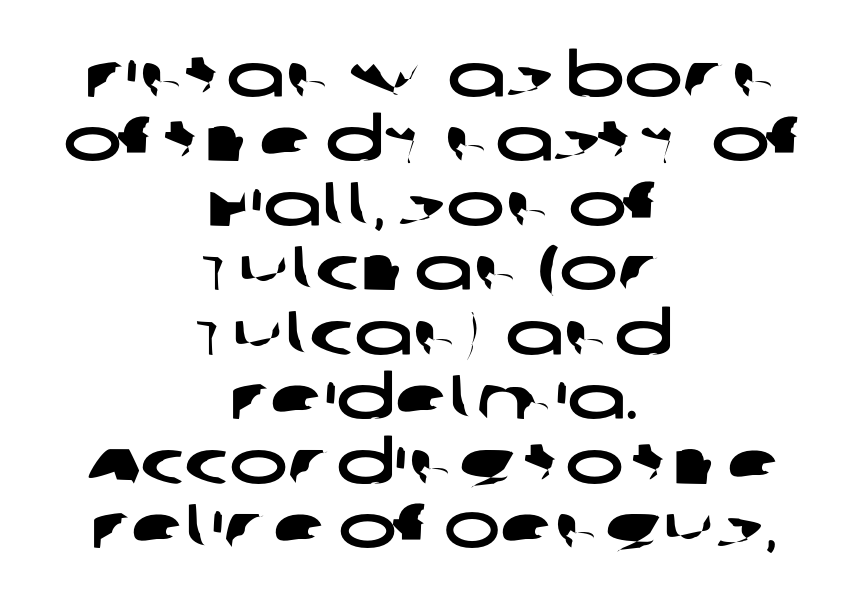
Neither beginnings nor endings align; midpoints do. This rendering employs a face without finishing strokes, i.e., a sans-serif. Spacing verdict: proportional, widths tailored to each character. The designer dialed line spacing down below the default.
